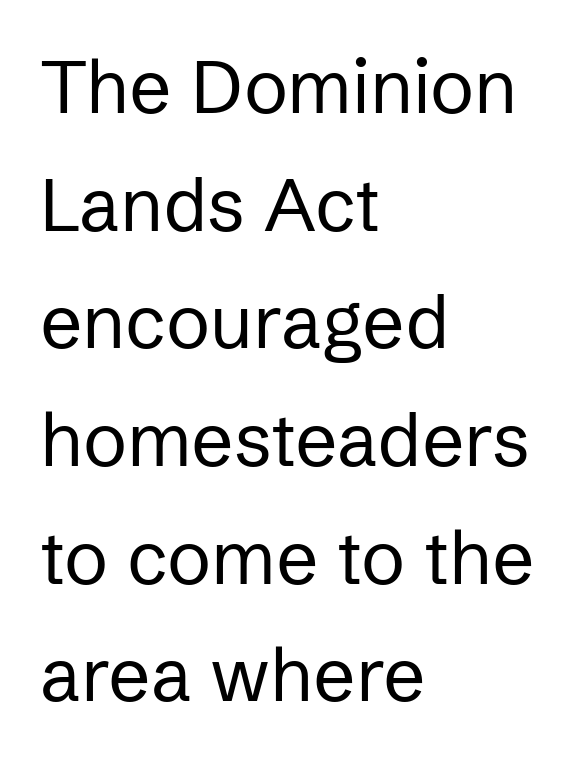
The image shows 74 px regular-weight sans-serif type, upright; set left-aligned, normal line spacing (1.59x), normal letter spacing, not underlined; low stroke contrast and a medium x-height.
